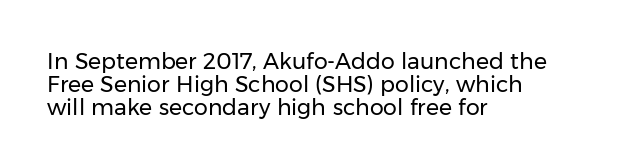
Q: Is the text bold? A: No.
Q: Is the text italic (slanted)? A: No, it is upright.
Q: Is the text underlined? A: No.
Q: How is the paragraph aligned? A: Left-aligned.
Q: Is the spacing between letters normal or unusually wide? A: Normal.
Q: Is the spacing between lines tight, normal or loose? A: Tight.
